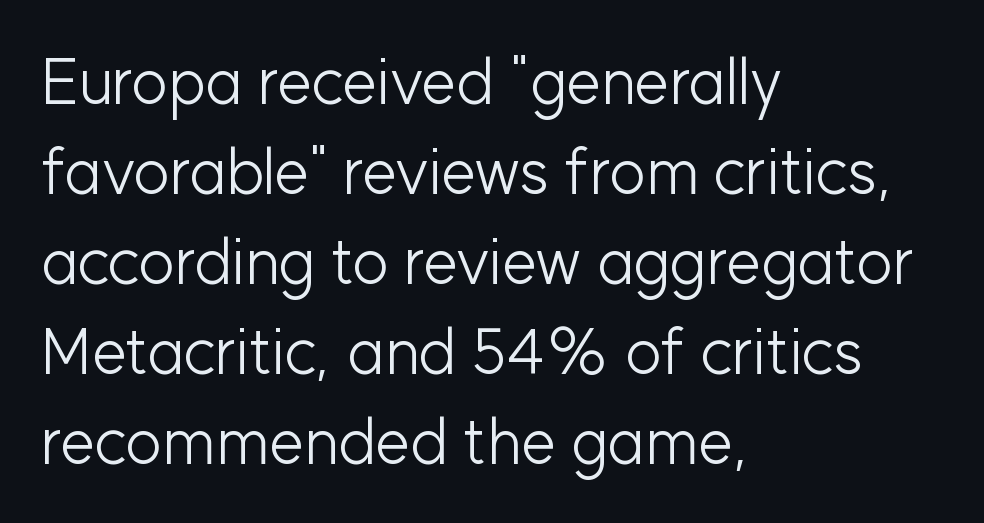
The image shows 63 px light sans-serif type, upright; set left-aligned, normal line spacing (1.43x), normal letter spacing, not underlined; low stroke contrast and a medium x-height.
